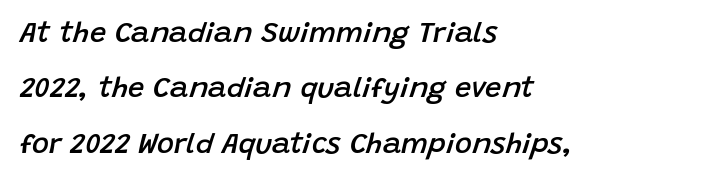
Q: Is the text bold? A: Semi-bold.
Q: Is the text italic (slanted)? A: Yes, it leans right by about 15 degrees.
Q: Is the text underlined? A: No.
Q: How is the paragraph aligned? A: Left-aligned.
Q: Is the spacing between letters normal or unusually wide? A: Normal.
Q: Is the spacing between lines tight, normal or loose? A: Loose.
Q: Width (condensed, normal, or wide)? A: Normal.
Q: Stroke contrast? A: Low.
Q: x-height? A: Large.
Q: Monospaced? A: No.
